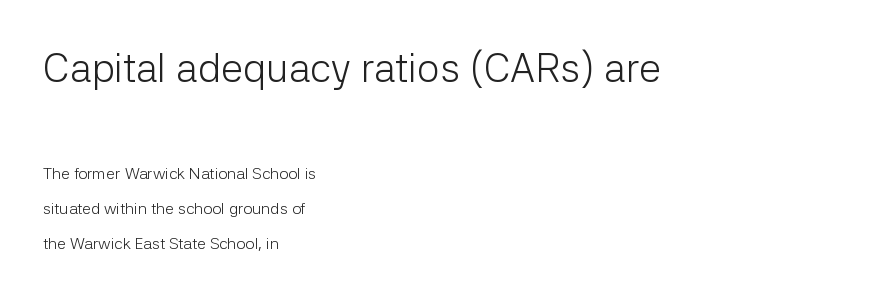
Does the bottom block carry the larger type? No, the top block does. These lines are rendered in a variable-pitch font. Unmarked baselines from the first word to the last. Loosely led — the rows are spread out. Is the block centered? No — it sits flush against the left margin. The type family on display is of the sans-serif kind.
